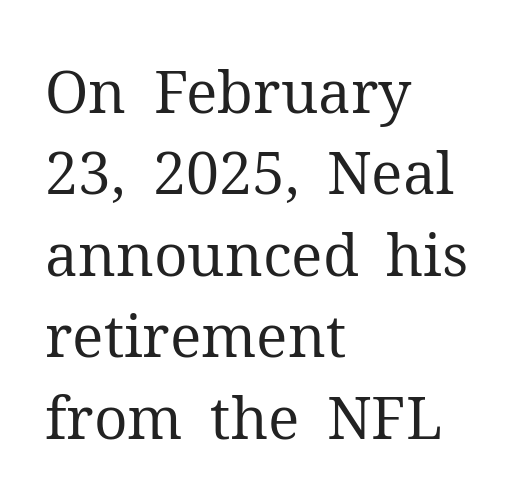
{"serif": "yes", "italic": "no", "bold": "no", "weight": "regular", "width": "normal", "stroke_contrast": "medium", "x_height": "medium", "monospaced": "no", "underline": "no", "align": "left", "line_spacing": "normal", "line_spacing_ratio": 1.38, "letter_spacing": "normal", "letter_spacing_em": 0.0, "glyph_px": 59}
